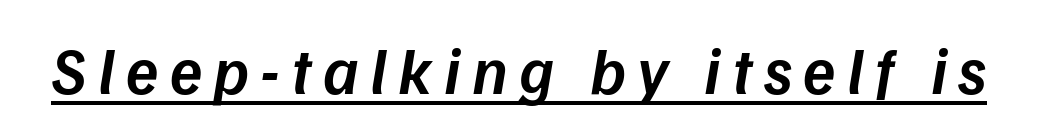
Underlined type. The rendering uses natural spacing where letterforms have individual widths. Its strokes are somewhat broadened, the hallmark of semibold type. There's an unmistakable incline to the writing here.
